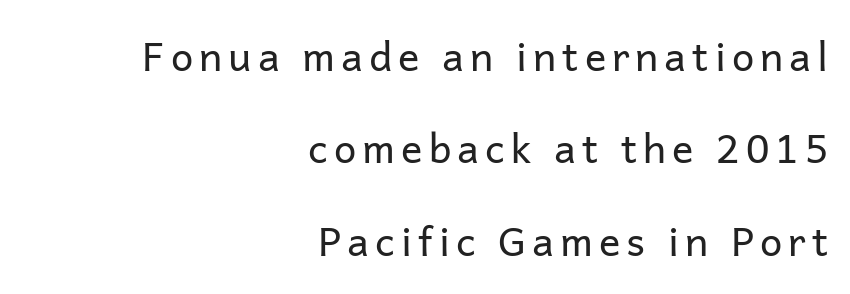
The image shows 40 px regular-weight sans-serif type, upright; set right-aligned, loose line spacing (2.31x), not underlined; low stroke contrast and a medium x-height.
